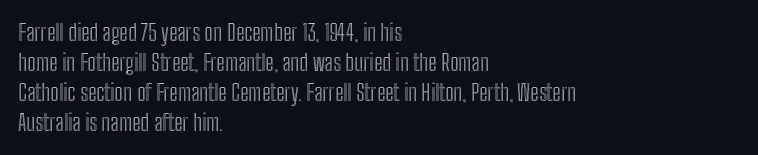
{"italic": "no", "underline": "no", "align": "left", "line_spacing": "normal", "line_spacing_ratio": 1.31, "letter_spacing": "normal", "letter_spacing_em": 0.0, "glyph_px": 23}
